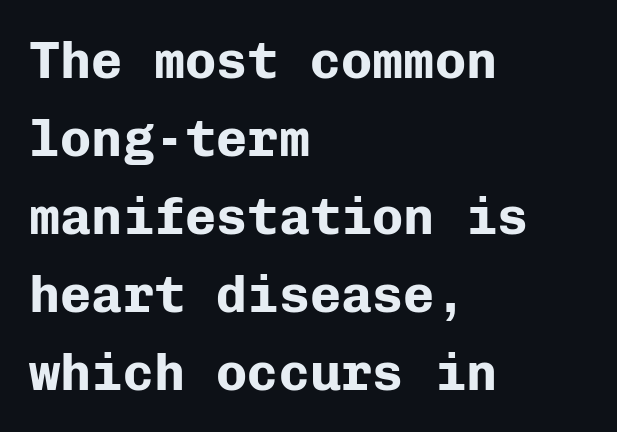
The image shows 52 px bold sans-serif type, upright, monospaced; set left-aligned, normal line spacing (1.5x), normal letter spacing, not underlined; low stroke contrast and a medium x-height.
